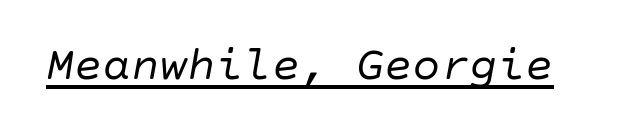
The axis of the letterforms is tilted away from vertical. Each stroke keeps to a modest, everyday thickness or less. The type is set solid horizontally, with unmodified tracking. Compared with undecorated copy, this sample adds a rule below the words.
